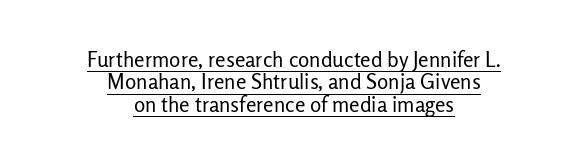
In terms of leading, this rendering errs on the cramped side. Notice how the stems are strictly vertical — no italics here. Weight: not bold — regular or lighter. The rag falls on both sides of this text block equally. Beneath each row of characters lies a ruled line.
